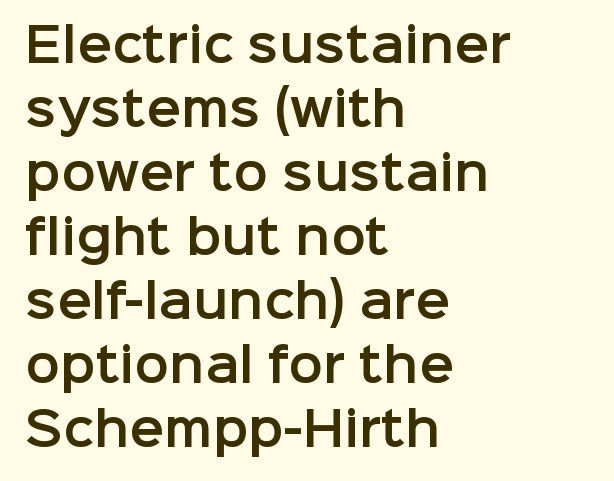
The image shows 46 px sans-serif type, upright; set left-aligned, normal line spacing (1.39x), normal letter spacing, not underlined; low stroke contrast and a medium x-height.
